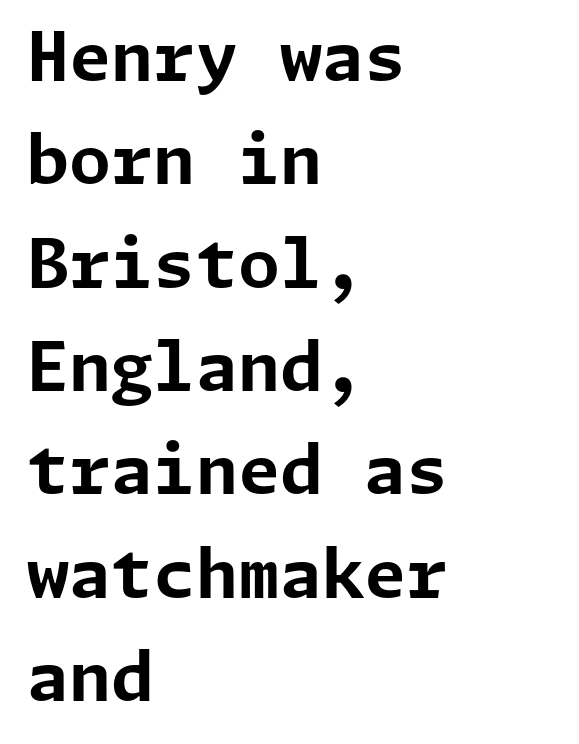
{"serif": "no", "italic": "no", "bold": "yes", "weight": "bold", "width": "normal", "stroke_contrast": "low", "x_height": "medium", "underline": "no", "align": "left", "line_spacing": "normal", "line_spacing_ratio": 1.52, "letter_spacing": "normal", "letter_spacing_em": 0.0, "glyph_px": 68}
